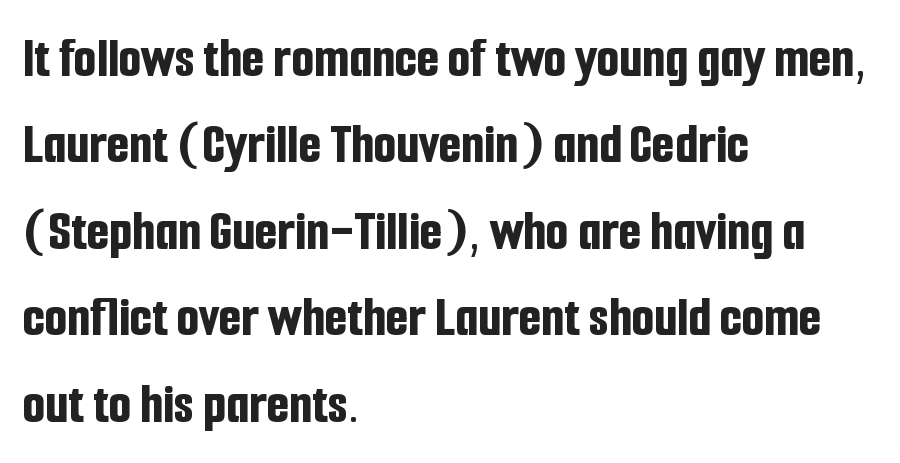
Q: Is the text bold? A: Yes.
Q: Is the text italic (slanted)? A: No, it is upright.
Q: Is the typeface a serif or a sans-serif typeface? A: Sans-serif.
Q: Is the text underlined? A: No.
Q: How is the paragraph aligned? A: Left-aligned.
Q: Is the spacing between letters normal or unusually wide? A: Normal.
Q: Is the spacing between lines tight, normal or loose? A: Normal.
Q: Width (condensed, normal, or wide)? A: Condensed.
Q: Stroke contrast? A: Low.
Q: x-height? A: Medium.
Q: Monospaced? A: No.
